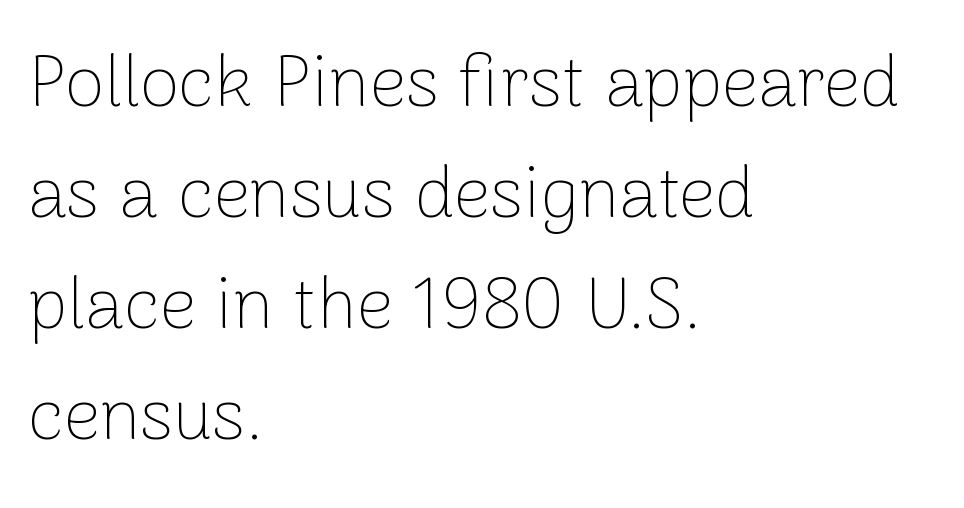
The passage shown is typed in a proportional face where columns would drift. To sum up the face: it is a sans, with no serifs. Is there any slant? The stems are plumb. Summary of vertical rhythm: regular, with standard interline spacing. A light-to-regular cut is what we see here. Nothing unusual about the tracking: characters are spaced as the font intends.
